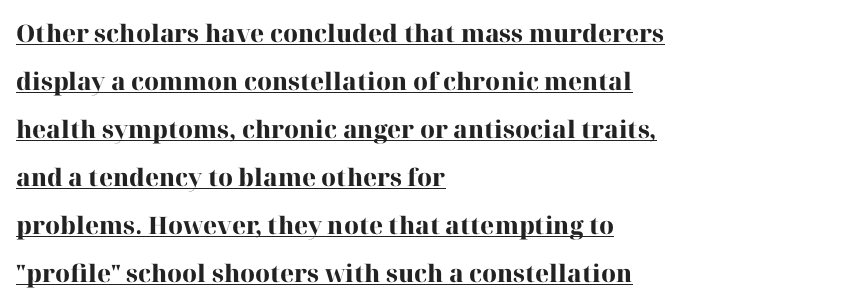
Q: Is the text bold? A: Yes.
Q: Is the text italic (slanted)? A: No, it is upright.
Q: Is the text underlined? A: Yes.
Q: How is the paragraph aligned? A: Left-aligned.
Q: Is the spacing between letters normal or unusually wide? A: Normal.
Q: Is the spacing between lines tight, normal or loose? A: Loose.
